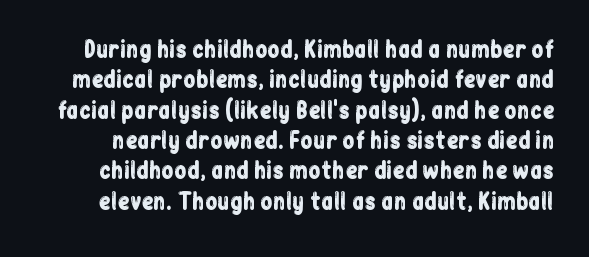
The image shows 22 px text type, upright; set normal line spacing (1.38x), normal letter spacing, not underlined.
